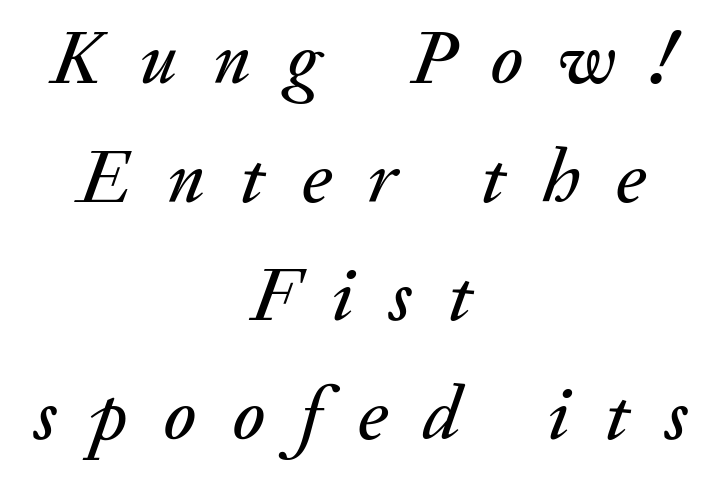
Note the varied advance widths — an 'i' is clearly narrower than an 'm'. The passage shown leans; its letterforms are oblique. A clean baseline with only descenders dipping below it. Spacing between characters has been opened up far beyond the box default. Caption: multi-line text, centered on the measure.
